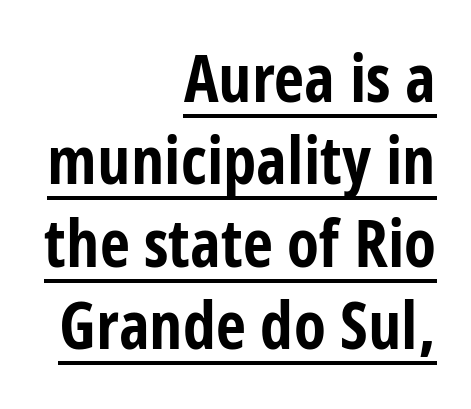
{"serif": "no", "italic": "no", "bold": "yes", "weight": "bold", "width": "condensed", "stroke_contrast": "low", "x_height": "large", "monospaced": "no", "underline": "yes", "align": "right", "line_spacing": "normal", "line_spacing_ratio": 1.25, "letter_spacing": "normal", "letter_spacing_em": 0.0, "glyph_px": 66}
